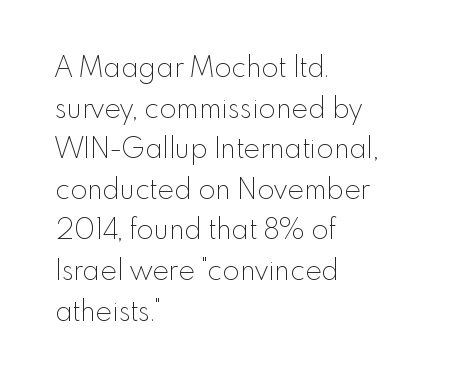
The gaps between neighbouring characters are ordinary and unremarkable. The letters carry no serifs — their stems end cleanly without finishing strokes. Heaviness? Minimal to ordinary, like unemphasized prose. This sample has the flowing, uneven cadence of proportional lettering. The letters stand upright; this is a roman face. Every row of glyphs begins at an identical x-position on the left.
